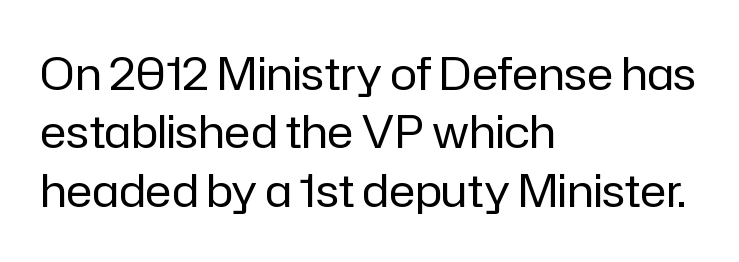
The image shows 45 px regular-weight sans-serif type, upright; set left-aligned, normal line spacing (1.3x), normal letter spacing, not underlined; low stroke contrast and a medium x-height.
